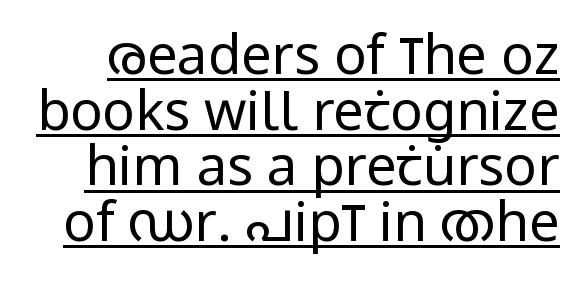
How would I describe the line gaps? Narrow and economical. Caption: standard tracking, unaltered. A quiet, ordinary-to-light weight characterises the typeface. Vertical strokes here are truly vertical. Compared with undecorated copy, this sample adds a rule below the words.
